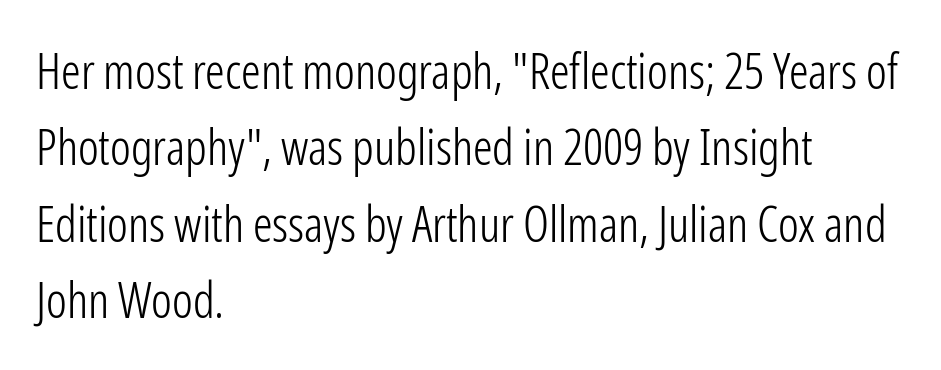
The image shows 49 px light, condensed sans-serif type, upright; set left-aligned, normal line spacing (1.56x), normal letter spacing, not underlined; low stroke contrast and a medium x-height.
